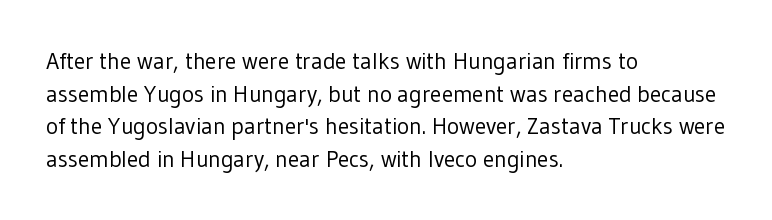
Characters follow at the spacing the type designer built in. The letterforms sit at book weight or below. Rendered with straight, roman letterforms. The rows are spaced the way most documents space them. The strip under each line holds only bare page.
